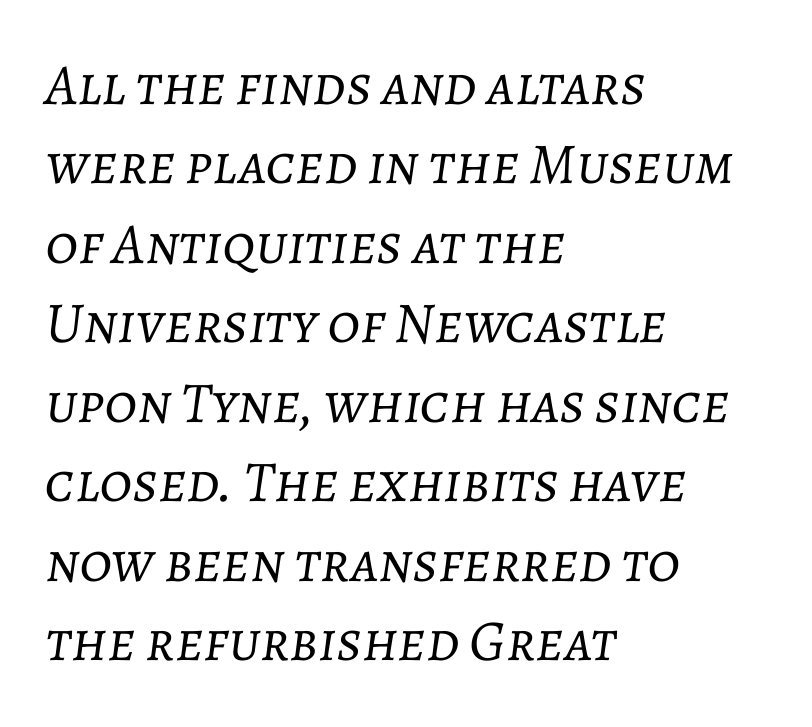
The image shows 58 px light type, italic (leaning right); set left-aligned, normal line spacing (1.37x), normal letter spacing, not underlined; low stroke contrast and a medium x-height.
